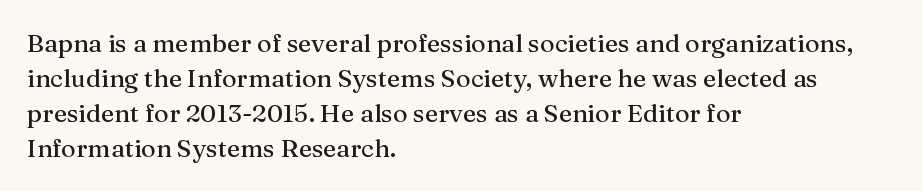
Q: Is the text italic (slanted)? A: No, it is upright.
Q: Is the text underlined? A: No.
Q: How is the paragraph aligned? A: Left-aligned.
Q: Is the spacing between letters normal or unusually wide? A: Normal.
Q: Is the spacing between lines tight, normal or loose? A: Normal.
